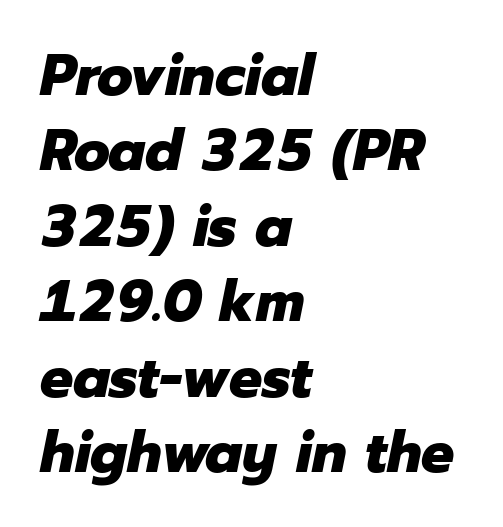
All the whitespace from short lines collects on the right. Compared with an ordinary text face, these strokes are far heavier — a full bold. These lines are rendered in a variable-pitch font. The words here are not underlined. The lettering tilts uniformly, giving the passage an italic look. Inter-character spacing is left at the font's built-in metrics.
